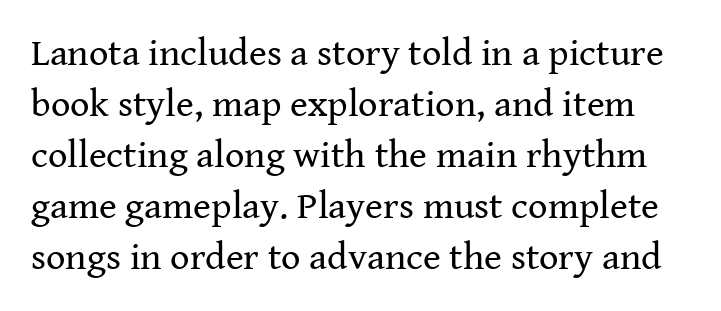
Every stem runs plumb, perpendicular to the baseline. Students, note that the glyphs here touch the page at normal intervals. The characters are drawn with everyday or finer stroke widths. Looks like regular typesetting: each glyph gets only the width it needs. Summary of vertical rhythm: regular, with standard interline spacing. The designer went with a serif here, giving each stem small feet.
